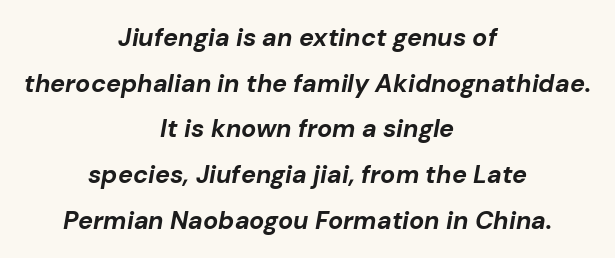
The image shows 25 px bold type, italic (leaning right); set centered, line spacing 1.83x, normal letter spacing, not underlined.
